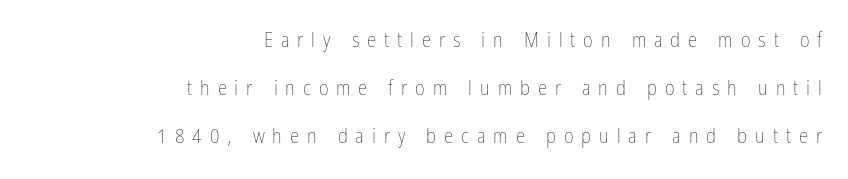
Q: Is the text bold? A: No.
Q: Is the text italic (slanted)? A: No, it is upright.
Q: Is the text underlined? A: No.
Q: How is the paragraph aligned? A: Right-aligned.
Q: Is the spacing between letters normal or unusually wide? A: Unusually wide.
Q: Is the spacing between lines tight, normal or loose? A: Loose.
